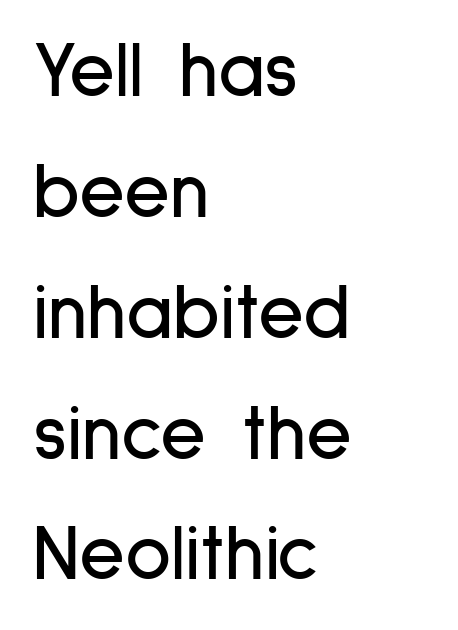
{"serif": "no", "italic": "no", "width": "condensed", "stroke_contrast": "low", "x_height": "medium", "monospaced": "no", "underline": "no", "align": "left", "line_spacing": "normal", "line_spacing_ratio": 1.53, "letter_spacing": "normal", "letter_spacing_em": 0.0, "glyph_px": 79}
